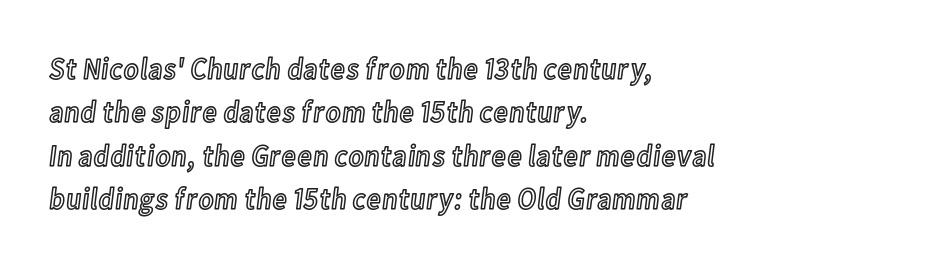
The image shows 31 px condensed type; set left-aligned, normal line spacing (1.4x), normal letter spacing, not underlined; a medium x-height.
